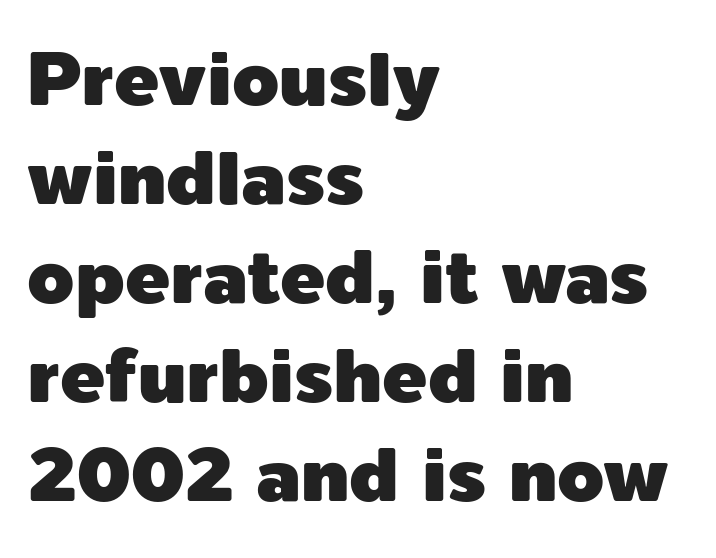
Q: Is the text italic (slanted)? A: No, it is upright.
Q: Is the typeface a serif or a sans-serif typeface? A: Sans-serif.
Q: Is the text underlined? A: No.
Q: How is the paragraph aligned? A: Left-aligned.
Q: Is the spacing between letters normal or unusually wide? A: Normal.
Q: Is the spacing between lines tight, normal or loose? A: Normal.
Q: Width (condensed, normal, or wide)? A: Normal.
Q: x-height? A: Medium.
Q: Monospaced? A: No.
